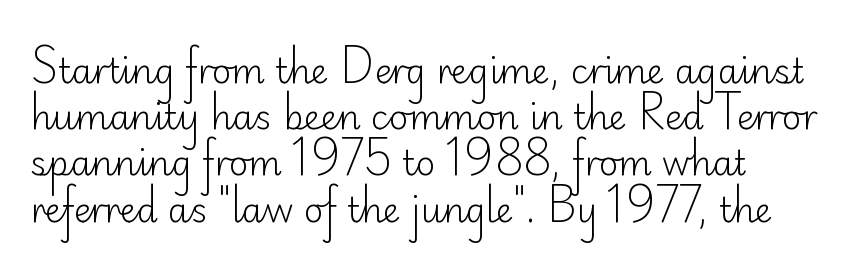
The image shows 34 px light sans-serif type, upright; set normal line spacing (1.36x), normal letter spacing, not underlined; low stroke contrast and a small x-height.
